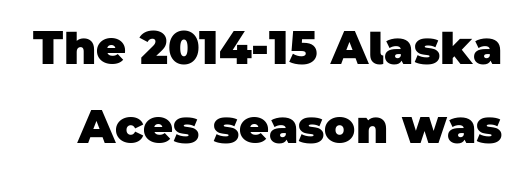
Do the characters align in a grid? No, the font is proportional. Letterform terminals end flat and unadorned throughout the passage. Descender tails drop into unmarked territory. Letter spacing: default.
